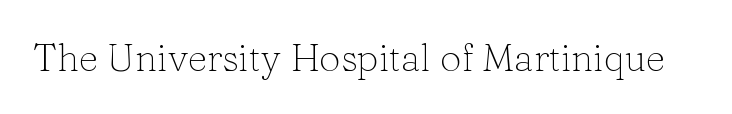
Q: Is the text bold? A: No.
Q: Is the text italic (slanted)? A: No, it is upright.
Q: Is the typeface a serif or a sans-serif typeface? A: Serif.
Q: Is the text underlined? A: No.
Q: Is the spacing between letters normal or unusually wide? A: Normal.
Q: Width (condensed, normal, or wide)? A: Normal.
Q: Stroke contrast? A: Low.
Q: x-height? A: Medium.
Q: Monospaced? A: No.
